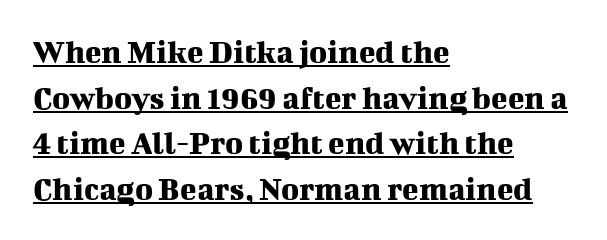
Q: Is the text italic (slanted)? A: No, it is upright.
Q: Is the typeface a serif or a sans-serif typeface? A: Serif.
Q: Is the text underlined? A: Yes.
Q: How is the paragraph aligned? A: Left-aligned.
Q: Is the spacing between letters normal or unusually wide? A: Normal.
Q: Is the spacing between lines tight, normal or loose? A: Normal.
Q: Width (condensed, normal, or wide)? A: Normal.
Q: Stroke contrast? A: Medium.
Q: x-height? A: Medium.
Q: Monospaced? A: No.
